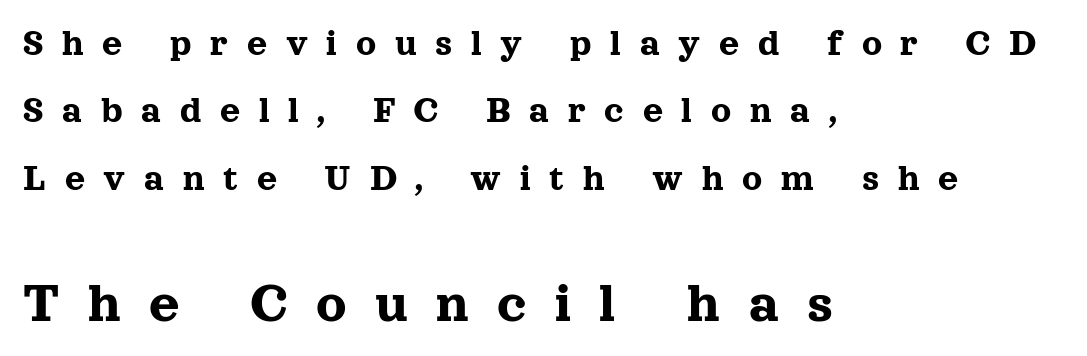
Q: Is the text italic (slanted)? A: No, it is upright.
Q: Is the typeface a serif or a sans-serif typeface? A: Serif.
Q: Is the text underlined? A: No.
Q: How is the paragraph aligned? A: Left-aligned.
Q: Is the spacing between letters normal or unusually wide? A: Unusually wide.
Q: Which block of text is set in a larger size, the first (top) or the second (bottom)? A: The second (bottom) one.
Q: Width (condensed, normal, or wide)? A: Normal.
Q: x-height? A: Medium.
Q: Monospaced? A: No.
